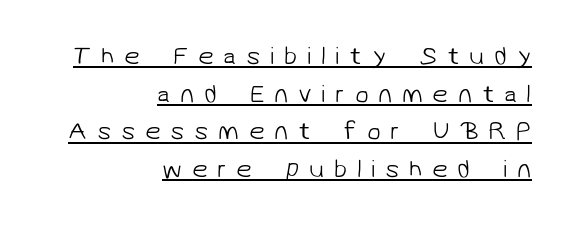
The image shows 25 px text type; set right-aligned, normal line spacing (1.51x), unusually wide letter spacing (+0.39 em), underlined.
